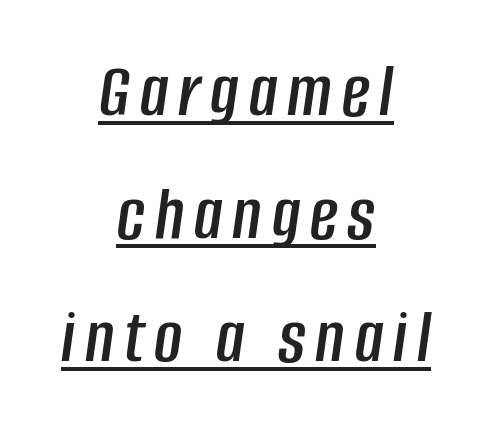
The image shows 77 px condensed type, italic (leaning right); set centered, normal line spacing (1.6x), underlined; low stroke contrast and a large x-height.
